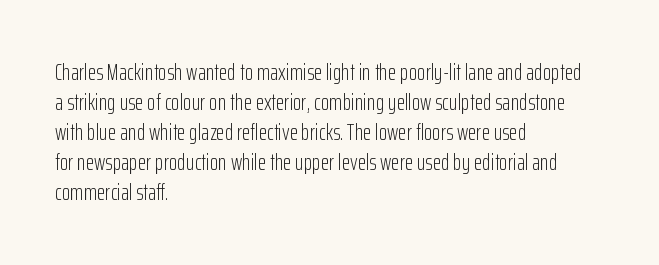
Q: Is the text bold? A: No.
Q: Is the text italic (slanted)? A: No, it is upright.
Q: Is the text underlined? A: No.
Q: How is the paragraph aligned? A: Left-aligned.
Q: Is the spacing between letters normal or unusually wide? A: Normal.
Q: Is the spacing between lines tight, normal or loose? A: Normal.
